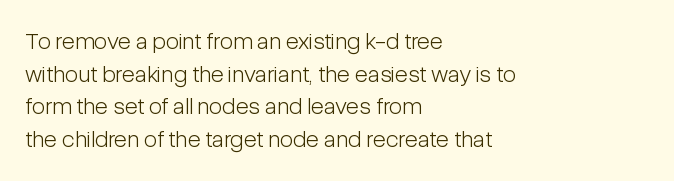
The image shows 24 px text type, upright; set left-aligned, normal line spacing (1.36x), normal letter spacing, not underlined.
